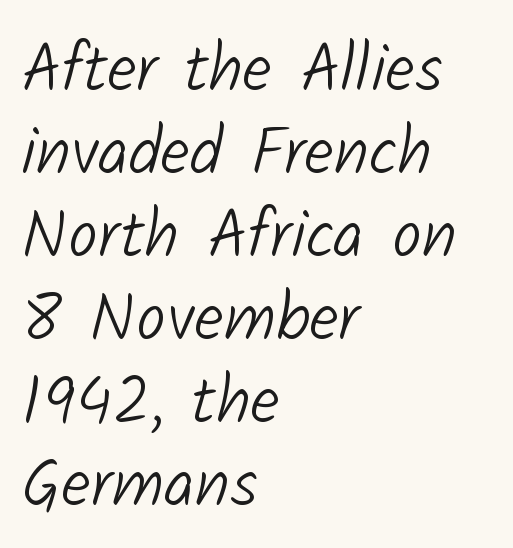
{"serif": "no", "bold": "no", "weight": "light", "width": "normal", "stroke_contrast": "low", "x_height": "medium", "monospaced": "no", "underline": "no", "align": "left", "line_spacing_ratio": 1.24, "letter_spacing": "normal", "letter_spacing_em": 0.0, "glyph_px": 67}
